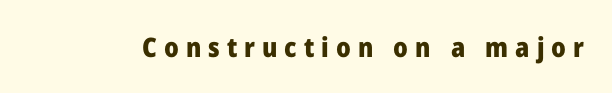
The image shows 27 px bold type, upright; set unusually wide letter spacing (+0.26 em), not underlined.
